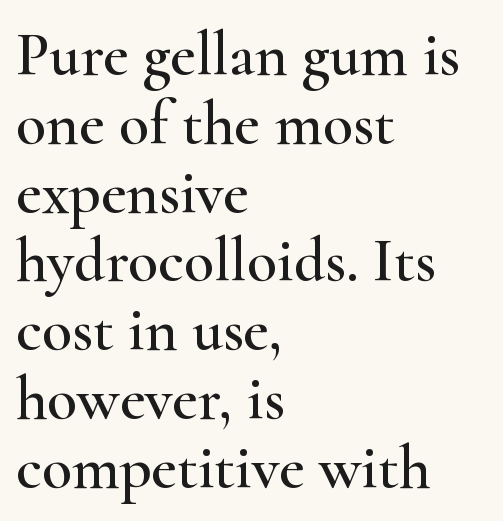
{"serif": "yes", "italic": "no", "width": "wide", "stroke_contrast": "high", "x_height": "small", "monospaced": "no", "underline": "no", "align": "left", "line_spacing": "tight", "line_spacing_ratio": 1.11, "letter_spacing": "normal", "letter_spacing_em": 0.0, "glyph_px": 62}
